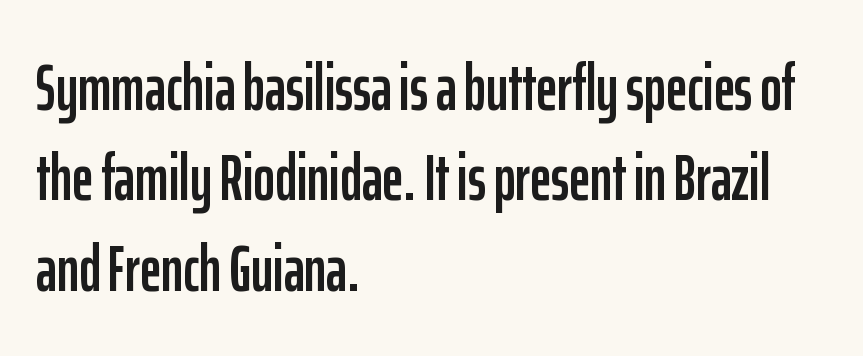
Q: Is the text italic (slanted)? A: No, it is upright.
Q: Is the typeface a serif or a sans-serif typeface? A: Sans-serif.
Q: Is the text underlined? A: No.
Q: How is the paragraph aligned? A: Left-aligned.
Q: Is the spacing between letters normal or unusually wide? A: Normal.
Q: Is the spacing between lines tight, normal or loose? A: Normal.
Q: Width (condensed, normal, or wide)? A: Condensed.
Q: Stroke contrast? A: Low.
Q: x-height? A: Medium.
Q: Monospaced? A: No.
